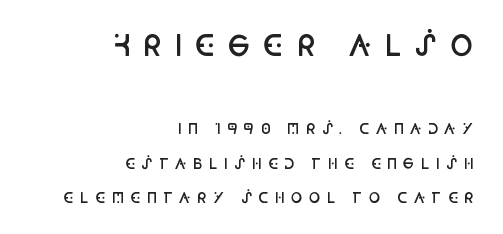
The image shows 28 px semibold, condensed sans-serif type, upright; set right-aligned, loose line spacing (2.46x), unusually wide letter spacing (+0.43 em), not underlined; the first (top) block is 2.0x larger; low stroke contrast and a large x-height.
